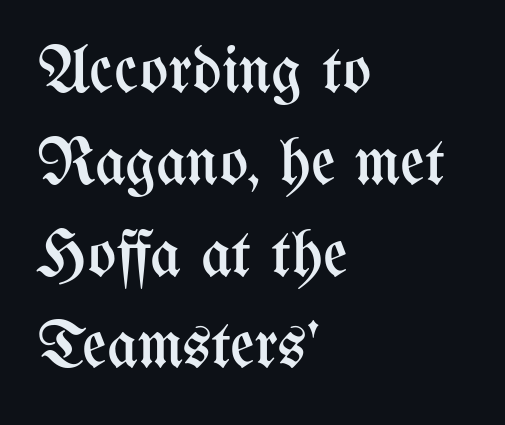
This is roman type, the default non-slanted kind. Each stroke keeps to a modest, everyday thickness or less. Lines of text with bare space underneath. Line starts are locked; line ends wander. The type is set solid horizontally, with unmodified tracking. The block of text has a typical density, with ordinary space between rows.
